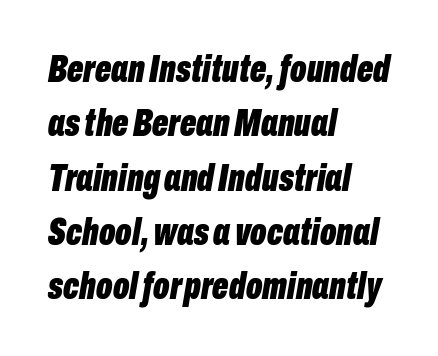
The image shows 38 px bold, condensed type, italic (leaning right); set left-aligned, normal line spacing (1.43x), normal letter spacing, not underlined; low stroke contrast and a medium x-height.
